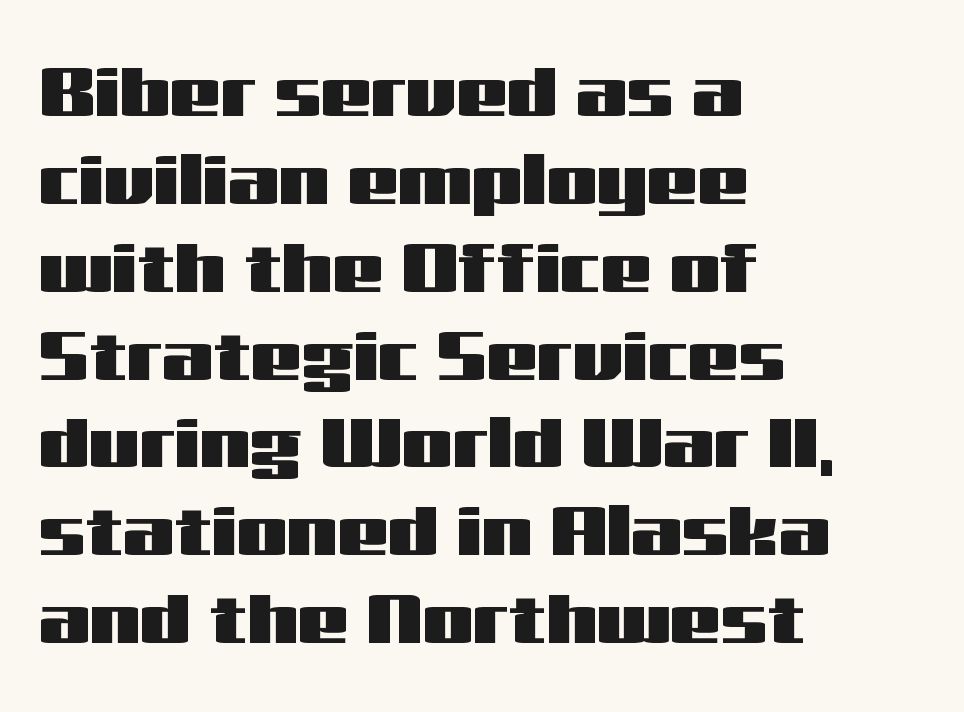
{"serif": "no", "italic": "no", "width": "wide", "stroke_contrast": "medium", "x_height": "medium", "monospaced": "no", "underline": "no", "align": "left", "line_spacing_ratio": 1.22, "letter_spacing": "normal", "letter_spacing_em": 0.0, "glyph_px": 72}
